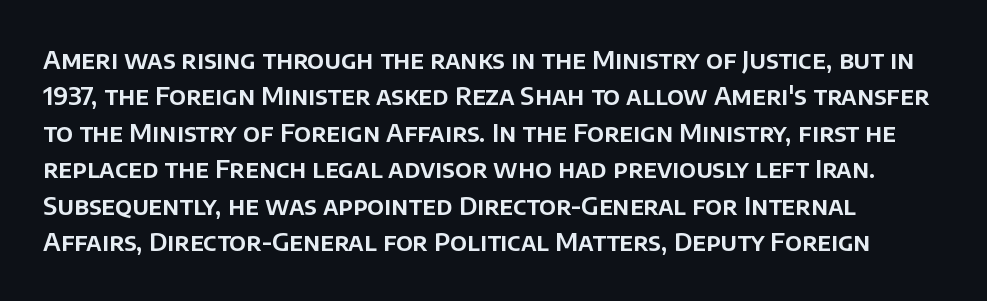
The rendering keeps characters at their native spacing. The typography opts for an upright posture over an oblique one. Honestly, there is no underline to notice here at all. Successive baselines arrive at the customary interval.
